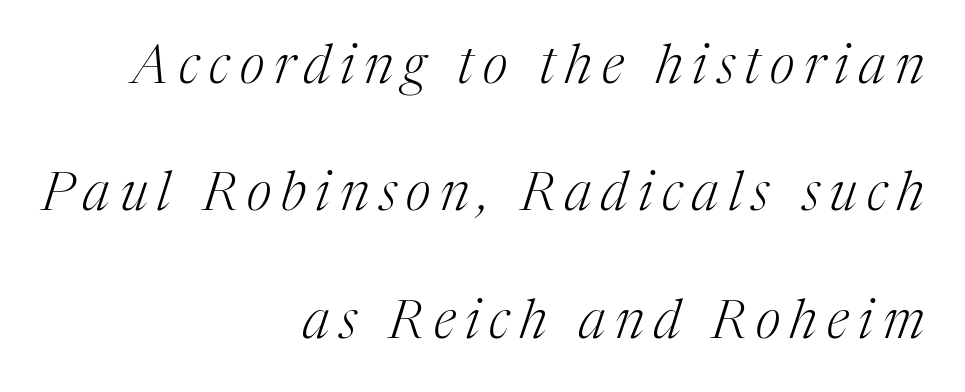
Q: Is the text bold? A: No.
Q: Is the text italic (slanted)? A: Yes, it leans right by about 17 degrees.
Q: Is the typeface a serif or a sans-serif typeface? A: Serif.
Q: Is the text underlined? A: No.
Q: How is the paragraph aligned? A: Right-aligned.
Q: Is the spacing between lines tight, normal or loose? A: Loose.
Q: Width (condensed, normal, or wide)? A: Normal.
Q: Stroke contrast? A: Medium.
Q: x-height? A: Medium.
Q: Monospaced? A: No.
